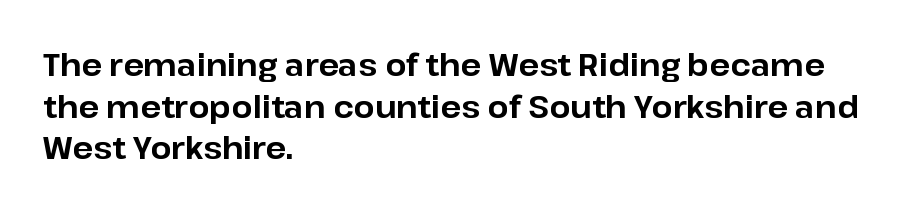
{"serif": "no", "italic": "no", "bold": "yes", "weight": "bold", "width": "normal", "stroke_contrast": "low", "x_height": "medium", "monospaced": "no", "underline": "no", "align": "left", "line_spacing": "normal", "line_spacing_ratio": 1.39, "letter_spacing": "normal", "letter_spacing_em": 0.0, "glyph_px": 30}
